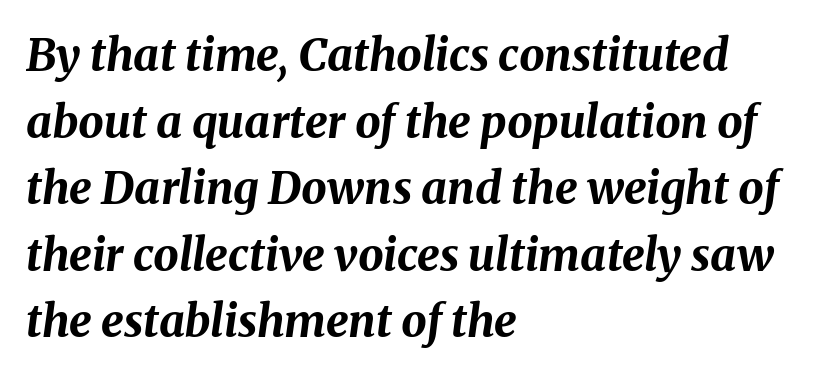
This sample is left-justified, so line endings fall wherever the words run out. Spacing between characters is what you'd get straight out of the box. Beneath every word, the page is bare. Looks like regular typesetting: each glyph gets only the width it needs. How would I describe the line gaps? Plain and ordinary. Typographic density is high because the face is bold.
